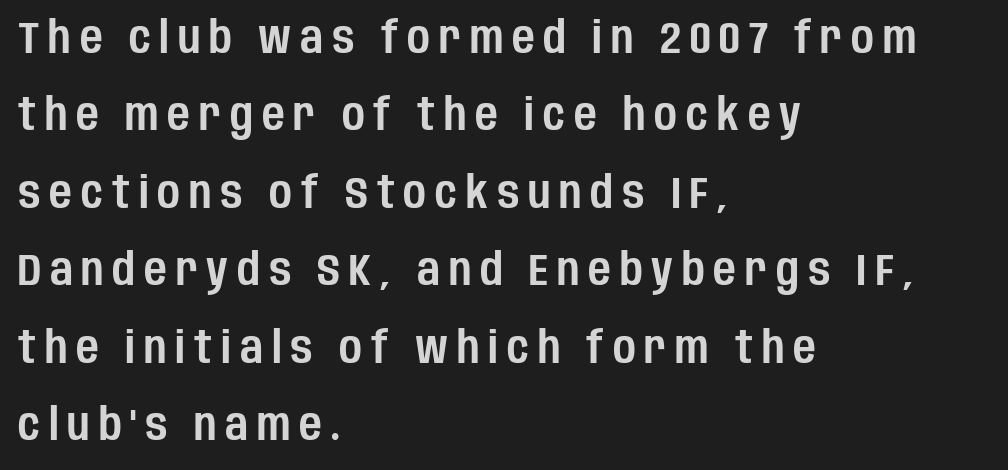
Q: Is the text italic (slanted)? A: No, it is upright.
Q: Is the typeface a serif or a sans-serif typeface? A: Sans-serif.
Q: Is the text underlined? A: No.
Q: How is the paragraph aligned? A: Left-aligned.
Q: Is the spacing between letters normal or unusually wide? A: Unusually wide.
Q: Width (condensed, normal, or wide)? A: Condensed.
Q: Stroke contrast? A: Low.
Q: x-height? A: Large.
Q: Monospaced? A: No.
